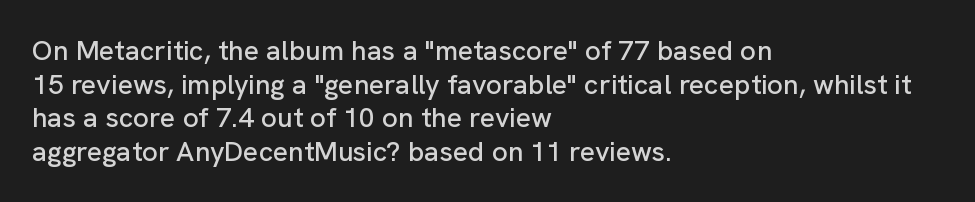
Q: Is the text italic (slanted)? A: No, it is upright.
Q: Is the typeface a serif or a sans-serif typeface? A: Sans-serif.
Q: Is the text underlined? A: No.
Q: How is the paragraph aligned? A: Left-aligned.
Q: Is the spacing between letters normal or unusually wide? A: Normal.
Q: Width (condensed, normal, or wide)? A: Normal.
Q: Stroke contrast? A: Low.
Q: x-height? A: Medium.
Q: Monospaced? A: No.
